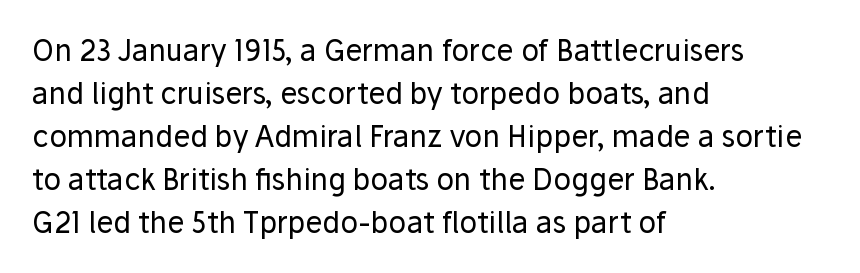
The lines are quadded left. Spacing verdict: proportional, widths tailored to each character. Rows of type keep a routine distance in the vertical direction. Font category for this specimen: sans-serif. The axis of the letterforms is exactly vertical.
